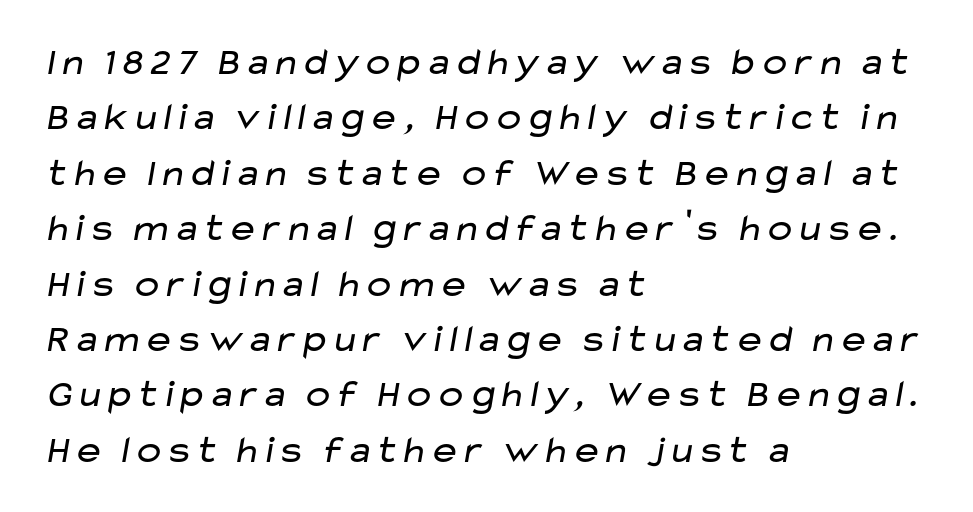
The image shows 39 px regular-weight, wide sans-serif type; set left-aligned, normal line spacing (1.42x), normal letter spacing, not underlined; low stroke contrast and a medium x-height.
